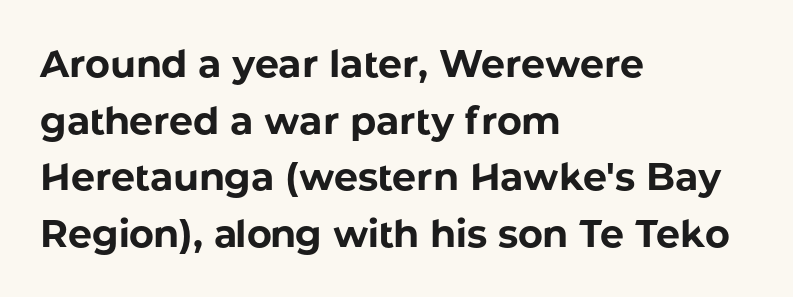
The image shows 38 px bold sans-serif type, upright; set left-aligned, normal line spacing (1.49x), normal letter spacing, not underlined; low stroke contrast and a medium x-height.
